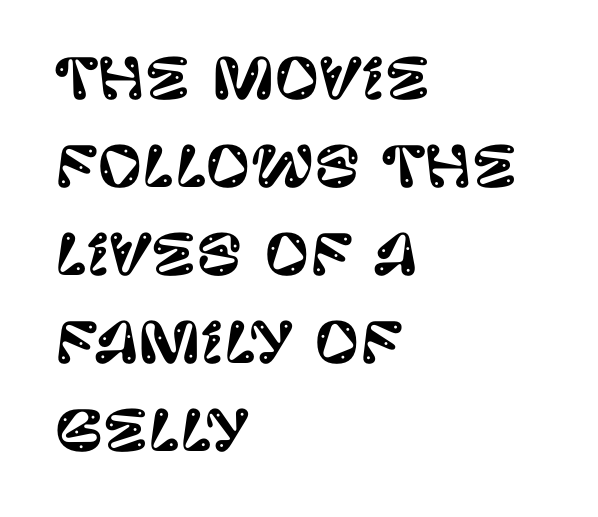
The image shows 55 px sans-serif type; set left-aligned, normal line spacing (1.6x), normal letter spacing, not underlined; low stroke contrast and a large x-height.
